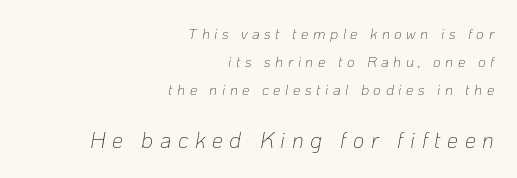
These glyphs show unthickened strokes, regular width or finer. One-word summary of the alignment: right. Tracking here is generous; glyphs stand well apart from one another. The glyphs look as if they've been sheared to an angle.
